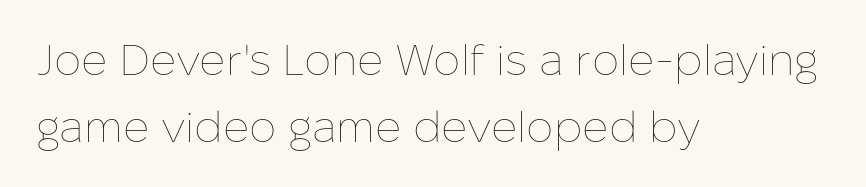
Is the letter spacing exaggerated? No — it looks like the ordinary default. This block has exactly the height ordinary leading produces. These lines stack with their left ends in a neat column. This sample has the flowing, uneven cadence of proportional lettering. The face looks like a standard text weight, possibly lighter. Does the lettering tilt? It doesn't — this is upright.
